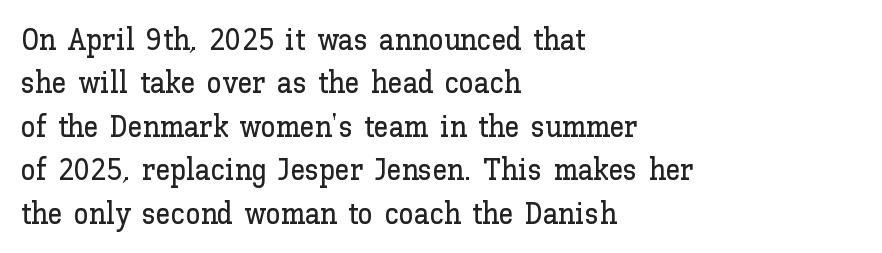
Q: Is the text italic (slanted)? A: No, it is upright.
Q: Is the text underlined? A: No.
Q: How is the paragraph aligned? A: Left-aligned.
Q: Is the spacing between letters normal or unusually wide? A: Normal.
Q: Is the spacing between lines tight, normal or loose? A: Normal.
Q: Width (condensed, normal, or wide)? A: Normal.
Q: Stroke contrast? A: Low.
Q: x-height? A: Medium.
Q: Monospaced? A: No.
